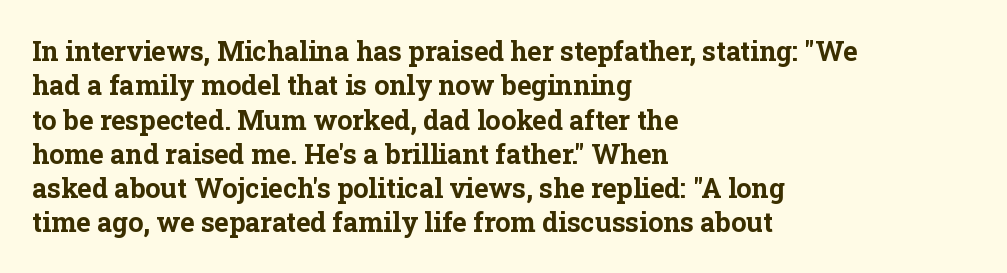
Q: Is the text bold? A: Yes.
Q: Is the text italic (slanted)? A: No, it is upright.
Q: Is the text underlined? A: No.
Q: How is the paragraph aligned? A: Left-aligned.
Q: Is the spacing between letters normal or unusually wide? A: Normal.
Q: Is the spacing between lines tight, normal or loose? A: Normal.
